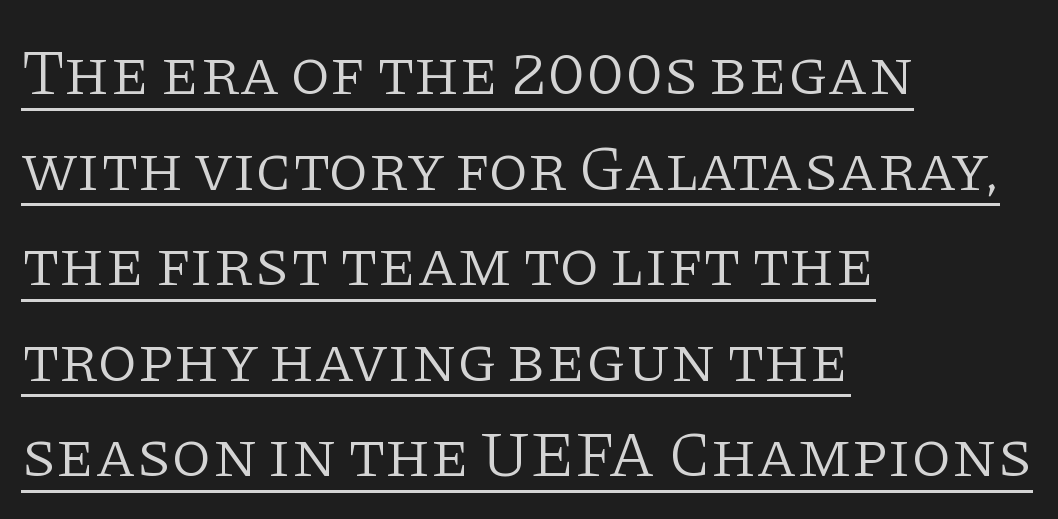
Each letter's strokes conclude with small projecting serifs. You could not count columns in this text — the font is proportionally spaced. The rag falls on the right side of this text block. A rule runs beneath these lines of type. The line texture is even and compact thanks to regular tracking.
